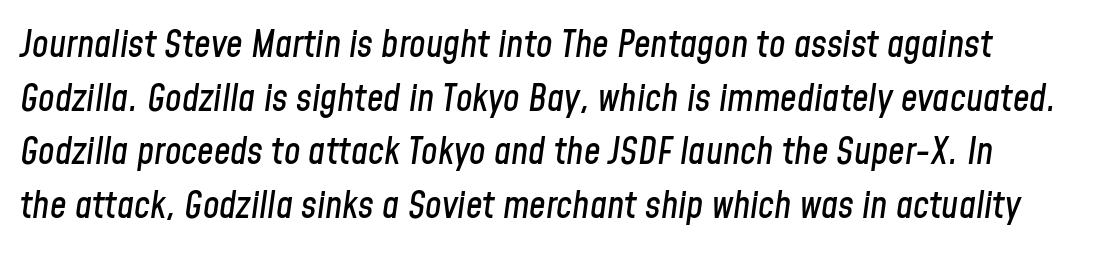
The image shows 37 px condensed type, italic (leaning right); set normal line spacing (1.45x), normal letter spacing, not underlined; low stroke contrast and a medium x-height.
